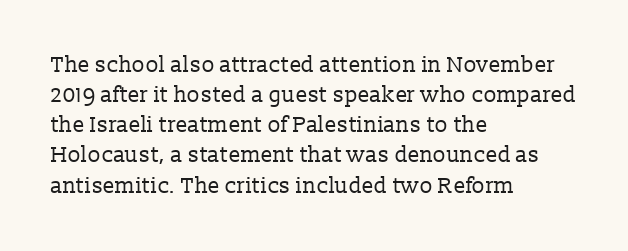
Q: Is the text bold? A: No.
Q: Is the text italic (slanted)? A: No, it is upright.
Q: Is the text underlined? A: No.
Q: How is the paragraph aligned? A: Left-aligned.
Q: Is the spacing between letters normal or unusually wide? A: Normal.
Q: Is the spacing between lines tight, normal or loose? A: Normal.
